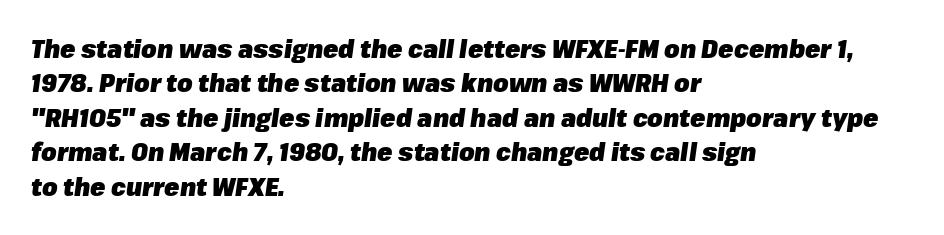
Q: Is the text bold? A: Yes.
Q: Is the text italic (slanted)? A: Yes, it leans right by about 8 degrees.
Q: Is the text underlined? A: No.
Q: How is the paragraph aligned? A: Left-aligned.
Q: Is the spacing between letters normal or unusually wide? A: Normal.
Q: Is the spacing between lines tight, normal or loose? A: Normal.
